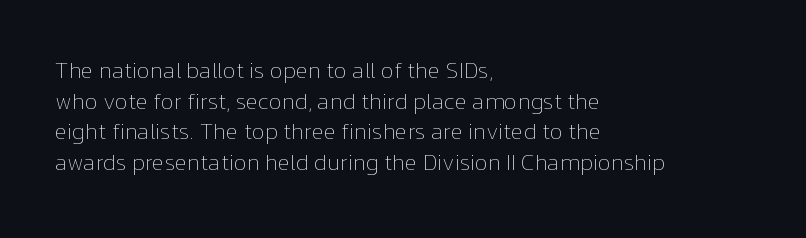
Q: Is the text bold? A: No.
Q: Is the text italic (slanted)? A: No, it is upright.
Q: Is the text underlined? A: No.
Q: How is the paragraph aligned? A: Left-aligned.
Q: Is the spacing between letters normal or unusually wide? A: Normal.
Q: Is the spacing between lines tight, normal or loose? A: Normal.
